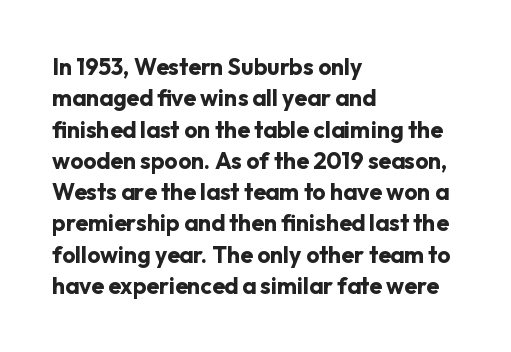
{"italic": "no", "bold": "yes", "underline": "no", "align": "left", "line_spacing": "normal", "line_spacing_ratio": 1.36, "letter_spacing": "normal", "letter_spacing_em": 0.0, "glyph_px": 23}
